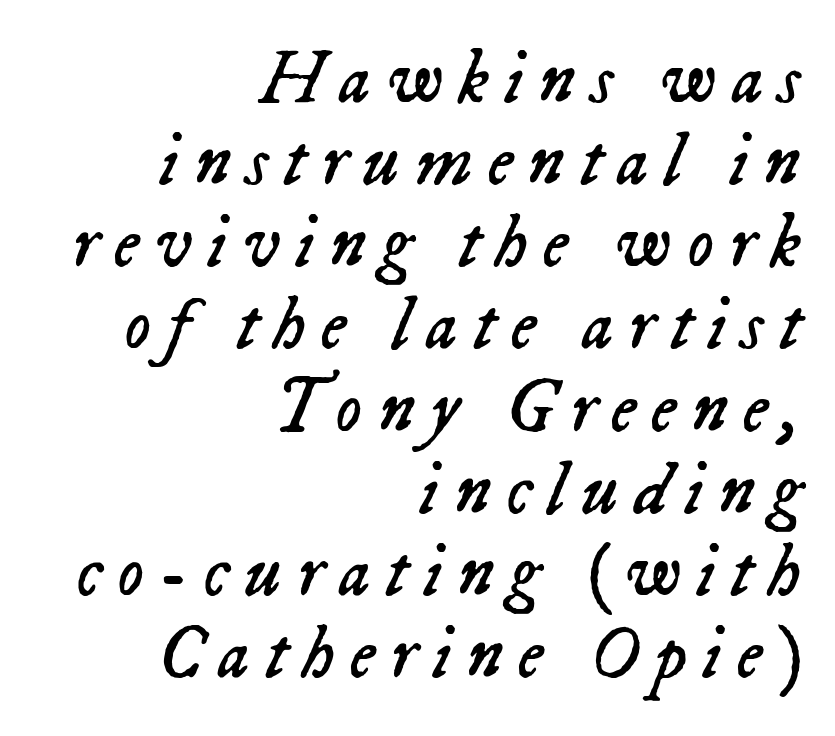
Q: Is the text bold? A: No.
Q: Is the text italic (slanted)? A: Yes, it leans right by about 23 degrees.
Q: Is the text underlined? A: No.
Q: How is the paragraph aligned? A: Right-aligned.
Q: Is the spacing between letters normal or unusually wide? A: Unusually wide.
Q: Is the spacing between lines tight, normal or loose? A: Tight.
Q: Width (condensed, normal, or wide)? A: Normal.
Q: Stroke contrast? A: Low.
Q: x-height? A: Medium.
Q: Monospaced? A: No.
